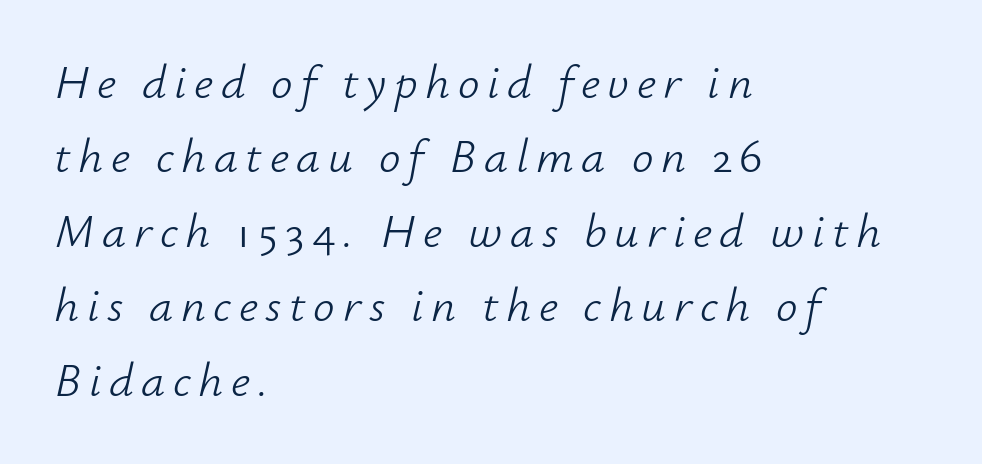
{"italic": "yes", "lean": "right", "slant_degrees": 12, "bold": "no", "weight": "light", "width": "normal", "stroke_contrast": "low", "x_height": "small", "monospaced": "no", "underline": "no", "align": "left", "line_spacing": "normal", "line_spacing_ratio": 1.55, "glyph_px": 48}
